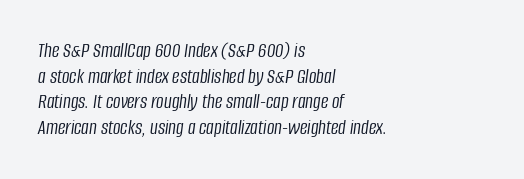
Q: Is the text bold? A: No.
Q: Is the text italic (slanted)? A: Yes, it leans right by about 8 degrees.
Q: Is the text underlined? A: No.
Q: How is the paragraph aligned? A: Left-aligned.
Q: Is the spacing between letters normal or unusually wide? A: Normal.
